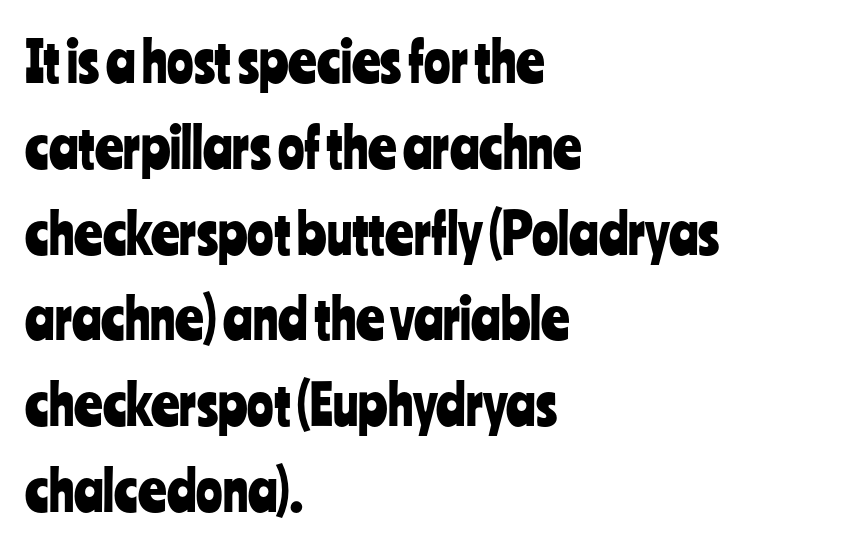
{"serif": "no", "italic": "no", "width": "condensed", "stroke_contrast": "low", "x_height": "medium", "monospaced": "no", "underline": "no", "align": "left", "line_spacing": "normal", "line_spacing_ratio": 1.56, "letter_spacing": "normal", "letter_spacing_em": 0.0, "glyph_px": 55}
